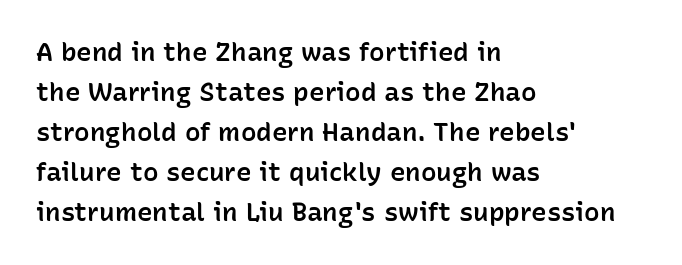
Leading matches the norm, producing a regular column. The passage is arranged the way most books set body copy — flush left. Anything drawn beneath the words? Only blank space. Typesetter's note: demi weight, one step under bold.
